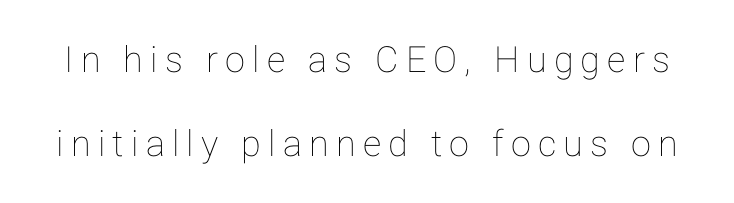
{"italic": "no", "width": "normal", "stroke_contrast": "low", "x_height": "medium", "monospaced": "no", "underline": "no", "line_spacing": "loose", "line_spacing_ratio": 2.32, "letter_spacing": "wide", "letter_spacing_em": 0.2, "glyph_px": 36}
